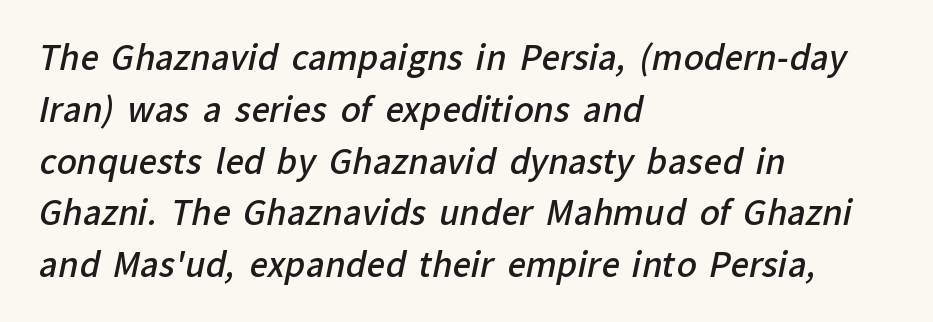
Q: Is the text bold? A: Semi-bold.
Q: Is the typeface a serif or a sans-serif typeface? A: Sans-serif.
Q: Is the text underlined? A: No.
Q: How is the paragraph aligned? A: Left-aligned.
Q: Is the spacing between letters normal or unusually wide? A: Normal.
Q: Is the spacing between lines tight, normal or loose? A: Normal.
Q: Width (condensed, normal, or wide)? A: Normal.
Q: Stroke contrast? A: Low.
Q: x-height? A: Medium.
Q: Monospaced? A: No.
